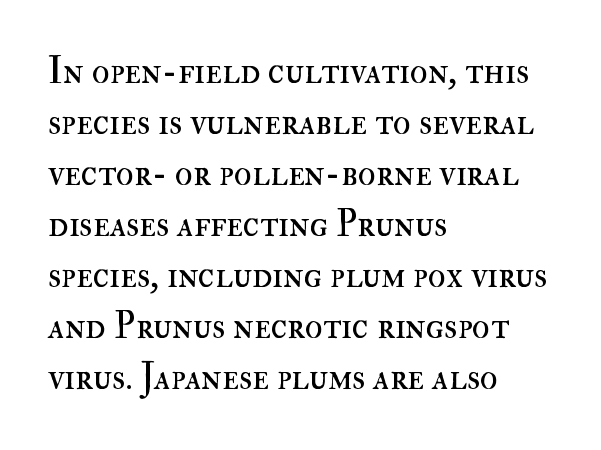
Q: Is the text bold? A: No.
Q: Is the text italic (slanted)? A: No, it is upright.
Q: Is the text underlined? A: No.
Q: How is the paragraph aligned? A: Left-aligned.
Q: Is the spacing between letters normal or unusually wide? A: Normal.
Q: Is the spacing between lines tight, normal or loose? A: Normal.
Q: Width (condensed, normal, or wide)? A: Normal.
Q: Stroke contrast? A: High.
Q: x-height? A: Small.
Q: Monospaced? A: No.
